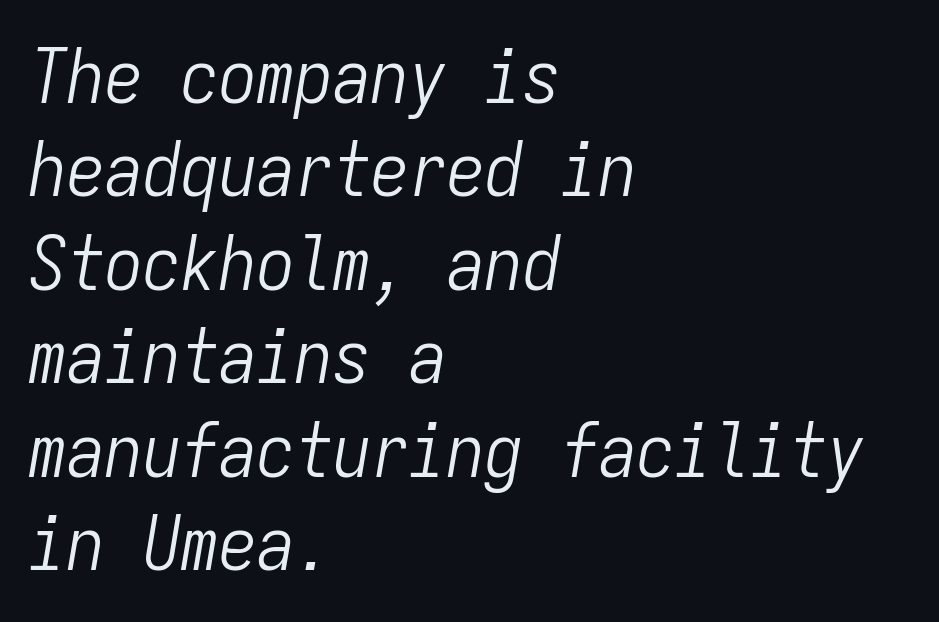
{"italic": "yes", "lean": "right", "slant_degrees": 9, "bold": "no", "weight": "light", "width": "condensed", "stroke_contrast": "low", "x_height": "medium", "monospaced": "yes", "underline": "no", "align": "left", "line_spacing_ratio": 1.23, "letter_spacing": "normal", "letter_spacing_em": 0.0, "glyph_px": 76}
